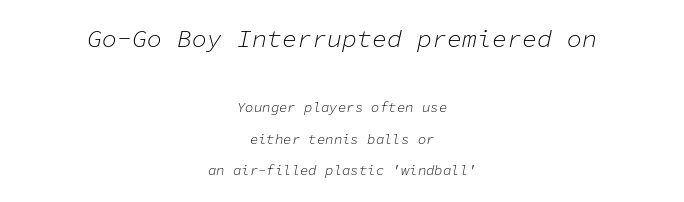
Q: Is the text bold? A: No.
Q: Is the text italic (slanted)? A: Yes, it leans right by about 11 degrees.
Q: Is the text underlined? A: No.
Q: How is the paragraph aligned? A: Centered.
Q: Is the spacing between letters normal or unusually wide? A: Normal.
Q: Is the spacing between lines tight, normal or loose? A: Loose.
Q: Which block of text is set in a larger size, the first (top) or the second (bottom)? A: The first (top) one.
